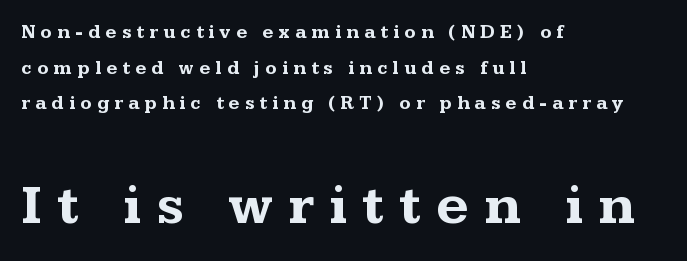
These lines are rendered in a variable-pitch font. Line beginnings align vertically; line endings do not. Between these two stacked blocks, the lower one wins on size. Heavy-handed strokes throughout: this text is bold. Is the letter spacing exaggerated? Yes — the characters are pushed far apart. No word sits above an underline.
